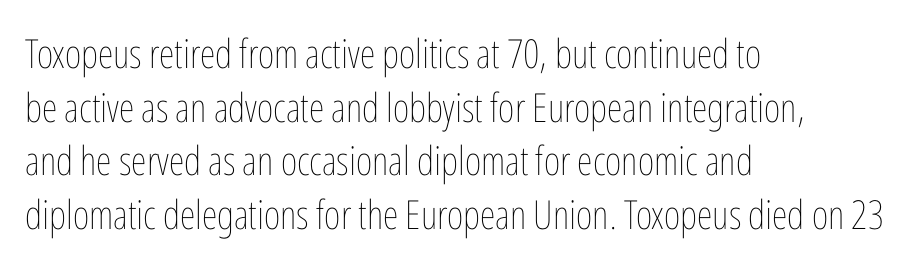
Q: Is the text bold? A: No.
Q: Is the text italic (slanted)? A: No, it is upright.
Q: Is the text underlined? A: No.
Q: How is the paragraph aligned? A: Left-aligned.
Q: Is the spacing between letters normal or unusually wide? A: Normal.
Q: Is the spacing between lines tight, normal or loose? A: Normal.
Q: Width (condensed, normal, or wide)? A: Condensed.
Q: Stroke contrast? A: Low.
Q: x-height? A: Medium.
Q: Monospaced? A: No.
